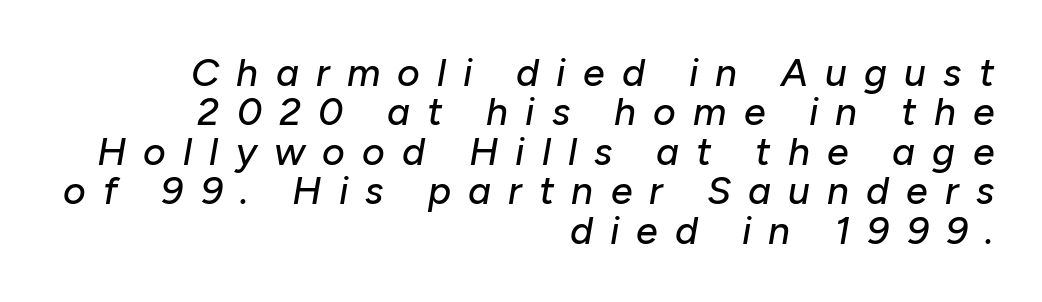
When letters slant like this, we call the style italic. Character widths vary here, with narrow letters taking less room than wide ones. The letters are spread apart with noticeably loose tracking. A typesetter would call this leading minimal, almost set solid. Glance below the letters and you will spot only blank space. Which margin do the lines hug? The right one — the left edge is uneven.
